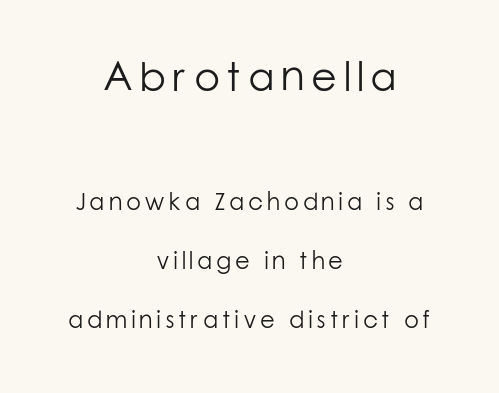
The initial chunk of copy outweighs the following chunk in type size. Anything drawn beneath the words? Only blank space. Stroke terminals: plain, sans-serif. Baseline-to-baseline distance is far greater than the letter height.
